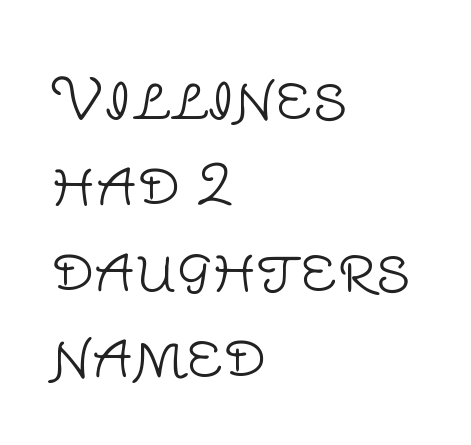
The image shows 57 px light sans-serif type; set left-aligned, normal line spacing (1.51x), normal letter spacing, not underlined; low stroke contrast and a large x-height.
